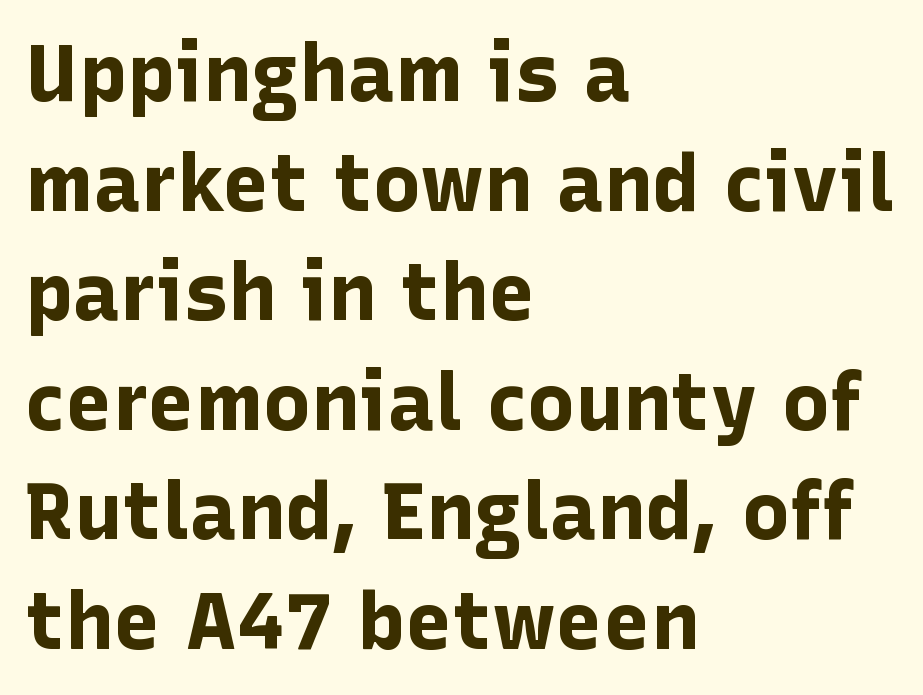
Rendered with straight, roman letterforms. Strokes here are thick enough to call this a true bold. Character widths vary here, with narrow letters taking less room than wide ones. The passage shown has conventional tracking throughout.
